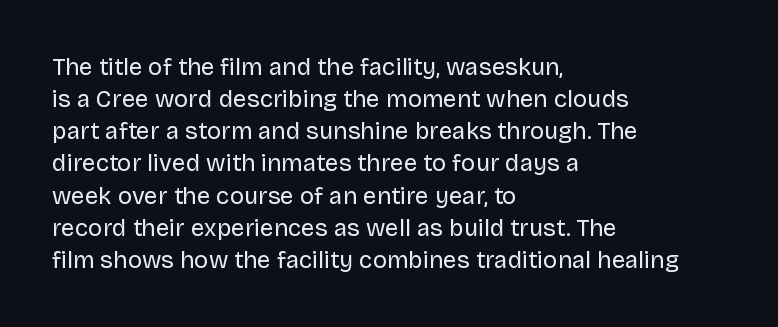
Q: Is the text bold? A: No.
Q: Is the text italic (slanted)? A: No, it is upright.
Q: Is the text underlined? A: No.
Q: How is the paragraph aligned? A: Left-aligned.
Q: Is the spacing between letters normal or unusually wide? A: Normal.
Q: Is the spacing between lines tight, normal or loose? A: Normal.
